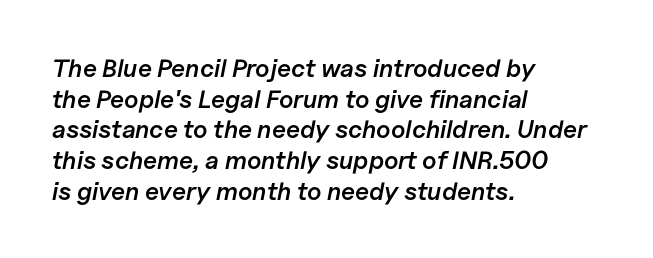
One-word summary of the alignment: left. The space directly below the letters is spotless. The glyphs look as if they've been sheared to an angle. As a designer I'd log this as weight 600, semibold. Nobody touched the tracking dial on this one.
